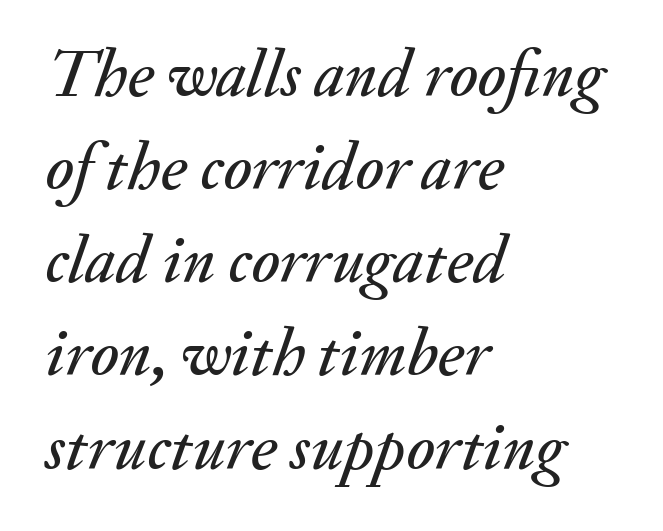
{"italic": "yes", "lean": "right", "slant_degrees": 20, "width": "normal", "stroke_contrast": "medium", "x_height": "small", "monospaced": "no", "underline": "no", "align": "left", "line_spacing": "normal", "line_spacing_ratio": 1.39, "letter_spacing": "normal", "letter_spacing_em": 0.0, "glyph_px": 67}
